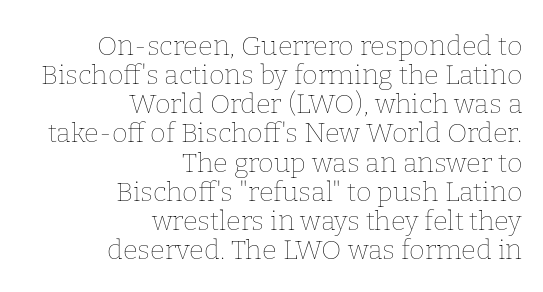
Tracking value appears to be zero — textbook default spacing. The letters look calm and open, with moderate or lighter stems. Regarding leading, the lines here are crowded together. Ordinary non-slanted type is in use. Unmarked baselines from the first word to the last.
